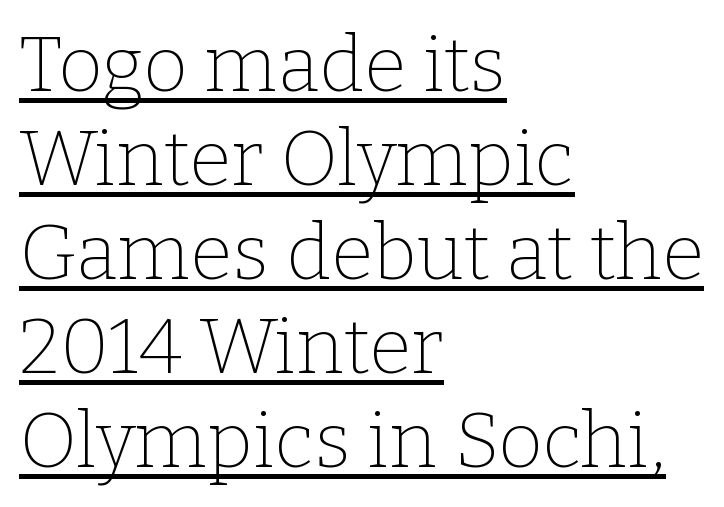
The image shows 77 px thin serif type, upright; set left-aligned, line spacing 1.22x, normal letter spacing, underlined; low stroke contrast and a medium x-height.
